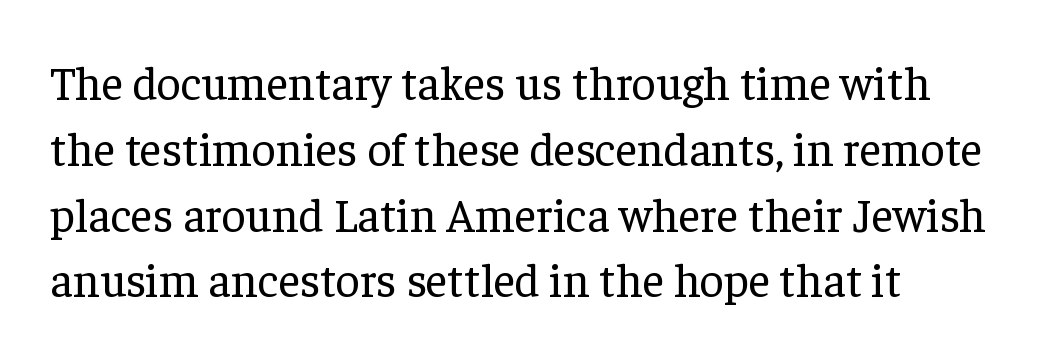
{"serif": "yes", "italic": "no", "bold": "no", "weight": "regular", "width": "normal", "stroke_contrast": "low", "x_height": "medium", "monospaced": "no", "underline": "no", "align": "left", "line_spacing": "normal", "line_spacing_ratio": 1.4, "letter_spacing": "normal", "letter_spacing_em": 0.0, "glyph_px": 47}
